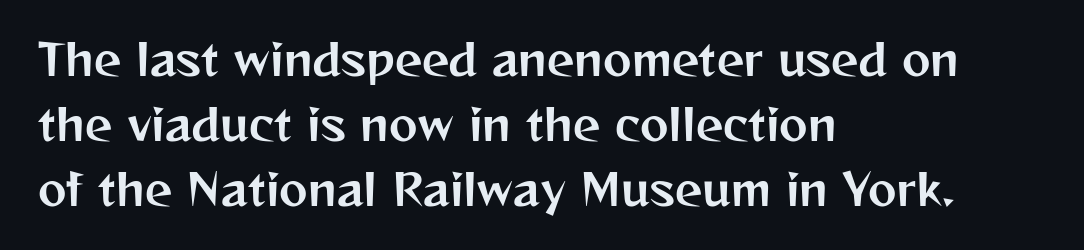
Q: Is the text italic (slanted)? A: No, it is upright.
Q: Is the typeface a serif or a sans-serif typeface? A: Sans-serif.
Q: Is the text underlined? A: No.
Q: How is the paragraph aligned? A: Left-aligned.
Q: Is the spacing between letters normal or unusually wide? A: Normal.
Q: Is the spacing between lines tight, normal or loose? A: Normal.
Q: Width (condensed, normal, or wide)? A: Normal.
Q: Stroke contrast? A: Medium.
Q: x-height? A: Medium.
Q: Monospaced? A: No.
